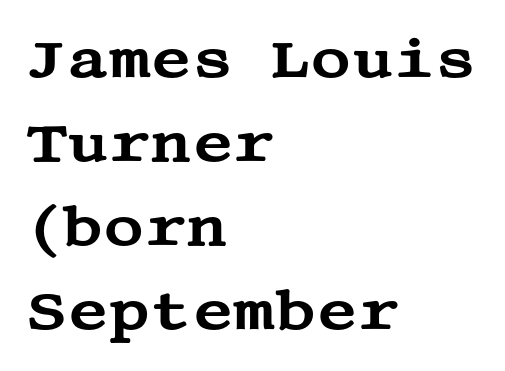
The image shows 56 px wide serif type, upright; set left-aligned, normal line spacing (1.5x), normal letter spacing, not underlined; medium stroke contrast and a large x-height.
